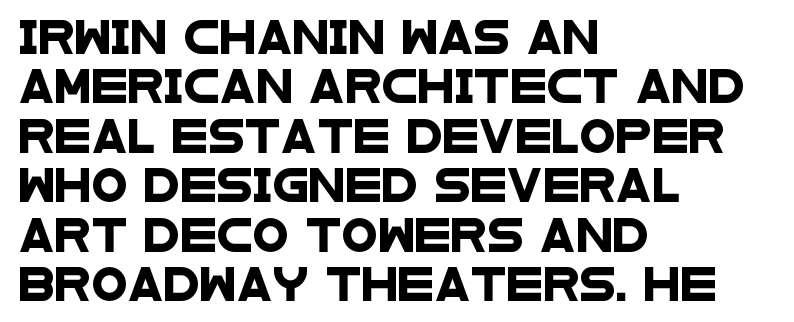
Q: Is the typeface a serif or a sans-serif typeface? A: Sans-serif.
Q: Is the text underlined? A: No.
Q: How is the paragraph aligned? A: Left-aligned.
Q: Is the spacing between letters normal or unusually wide? A: Normal.
Q: Is the spacing between lines tight, normal or loose? A: Normal.
Q: Width (condensed, normal, or wide)? A: Wide.
Q: Stroke contrast? A: Low.
Q: x-height? A: Large.
Q: Monospaced? A: No.
